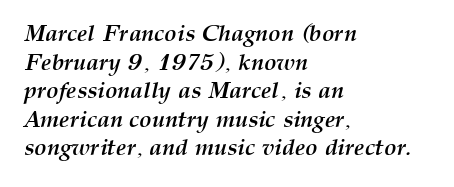
Q: Is the text bold? A: Yes.
Q: Is the text italic (slanted)? A: Yes, it leans right by about 12 degrees.
Q: Is the text underlined? A: No.
Q: How is the paragraph aligned? A: Left-aligned.
Q: Is the spacing between letters normal or unusually wide? A: Normal.
